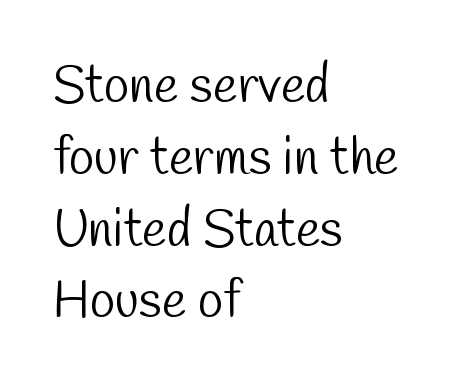
Q: Is the text bold? A: No.
Q: Is the typeface a serif or a sans-serif typeface? A: Sans-serif.
Q: Is the text underlined? A: No.
Q: How is the paragraph aligned? A: Left-aligned.
Q: Is the spacing between letters normal or unusually wide? A: Normal.
Q: Is the spacing between lines tight, normal or loose? A: Normal.
Q: Width (condensed, normal, or wide)? A: Condensed.
Q: Stroke contrast? A: Low.
Q: x-height? A: Medium.
Q: Monospaced? A: No.
